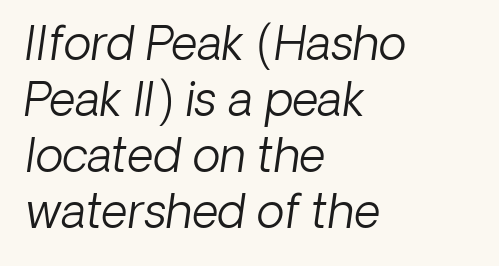
{"italic": "yes", "lean": "right", "slant_degrees": 8, "bold": "no", "weight": "light", "width": "normal", "stroke_contrast": "low", "x_height": "medium", "monospaced": "no", "underline": "no", "align": "left", "line_spacing_ratio": 1.22, "letter_spacing": "normal", "letter_spacing_em": 0.0, "glyph_px": 46}
